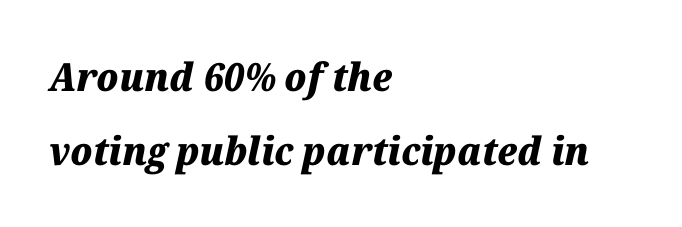
Q: Is the text bold? A: Yes.
Q: Is the text italic (slanted)? A: Yes, it leans right by about 12 degrees.
Q: Is the text underlined? A: No.
Q: How is the paragraph aligned? A: Left-aligned.
Q: Is the spacing between letters normal or unusually wide? A: Normal.
Q: Is the spacing between lines tight, normal or loose? A: Loose.
Q: Width (condensed, normal, or wide)? A: Normal.
Q: Stroke contrast? A: Medium.
Q: x-height? A: Medium.
Q: Monospaced? A: No.
